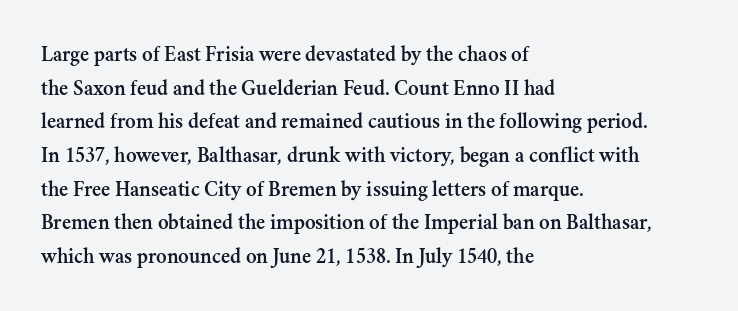
Q: Is the text italic (slanted)? A: No, it is upright.
Q: Is the text underlined? A: No.
Q: How is the paragraph aligned? A: Left-aligned.
Q: Is the spacing between letters normal or unusually wide? A: Normal.
Q: Is the spacing between lines tight, normal or loose? A: Normal.
